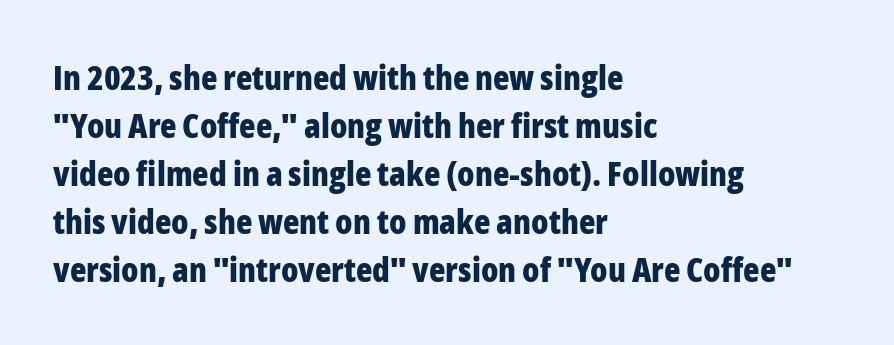
The horizontal fit of the characters is conventional and even. Decoration check: the copy has no underline. Do the characters align in a grid? No, the font is proportional. The rendering uses a moderate line-height, typical for paragraphs. Italic: no, the glyphs are upright roman. The typesetter chose a ragged-right arrangement here.
